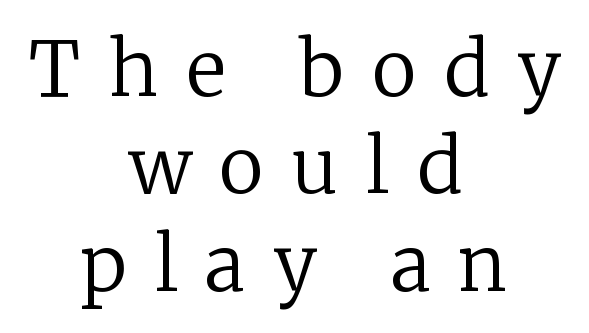
The image shows 76 px regular-weight serif type, upright; set centered, normal line spacing (1.28x), unusually wide letter spacing (+0.37 em), not underlined; low stroke contrast and a medium x-height.
